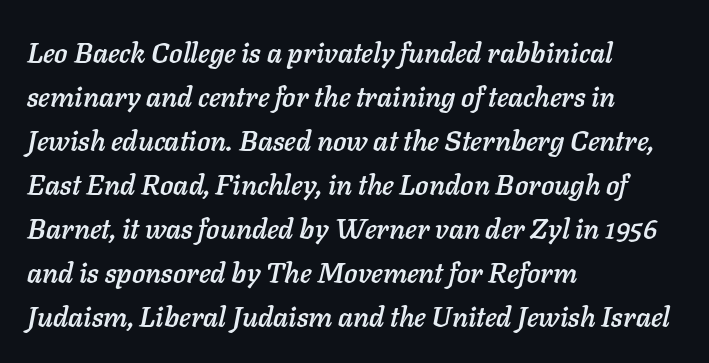
{"italic": "yes", "lean": "right", "slant_degrees": 11, "width": "normal", "stroke_contrast": "low", "x_height": "medium", "monospaced": "no", "underline": "no", "align": "left", "line_spacing": "normal", "line_spacing_ratio": 1.57, "letter_spacing": "normal", "letter_spacing_em": 0.0, "glyph_px": 28}
